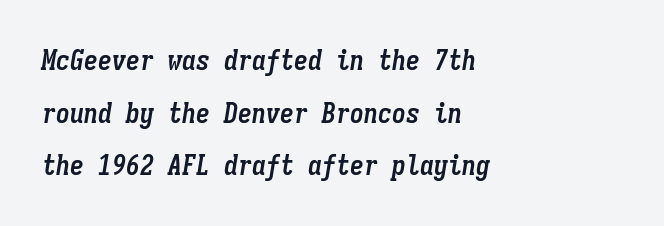
{"italic": "yes", "lean": "right", "slant_degrees": 9, "bold": "yes", "weight": "semibold", "width": "condensed", "stroke_contrast": "low", "x_height": "medium", "monospaced": "yes", "underline": "no", "align": "left", "line_spacing_ratio": 1.88, "letter_spacing": "normal", "letter_spacing_em": 0.0, "glyph_px": 28}
